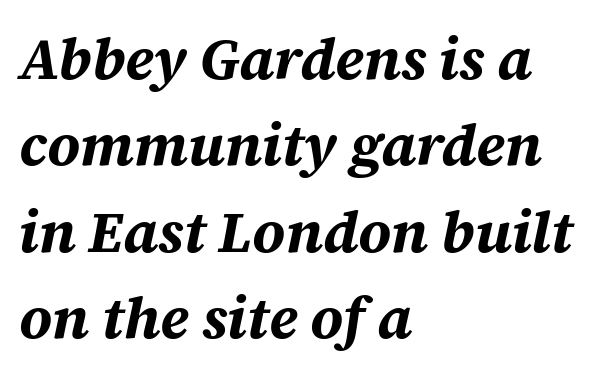
Q: Is the text bold? A: Yes.
Q: Is the text italic (slanted)? A: Yes, it leans right by about 12 degrees.
Q: Is the text underlined? A: No.
Q: How is the paragraph aligned? A: Left-aligned.
Q: Is the spacing between letters normal or unusually wide? A: Normal.
Q: Is the spacing between lines tight, normal or loose? A: Normal.
Q: Width (condensed, normal, or wide)? A: Normal.
Q: Stroke contrast? A: Medium.
Q: x-height? A: Large.
Q: Monospaced? A: No.
